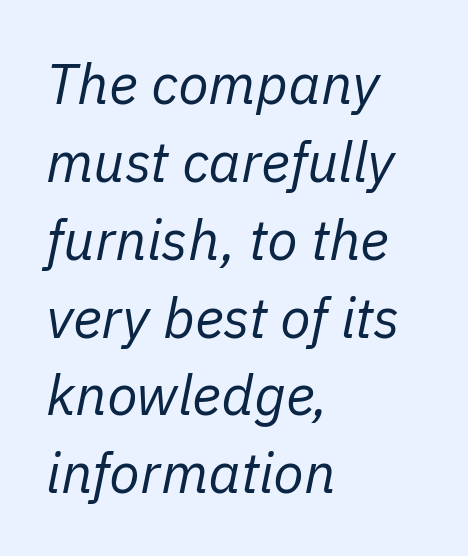
Q: Is the text bold? A: No.
Q: Is the text italic (slanted)? A: Yes, it leans right by about 11 degrees.
Q: Is the text underlined? A: No.
Q: How is the paragraph aligned? A: Left-aligned.
Q: Is the spacing between letters normal or unusually wide? A: Normal.
Q: Is the spacing between lines tight, normal or loose? A: Normal.
Q: Width (condensed, normal, or wide)? A: Normal.
Q: Stroke contrast? A: Low.
Q: x-height? A: Medium.
Q: Monospaced? A: No.
